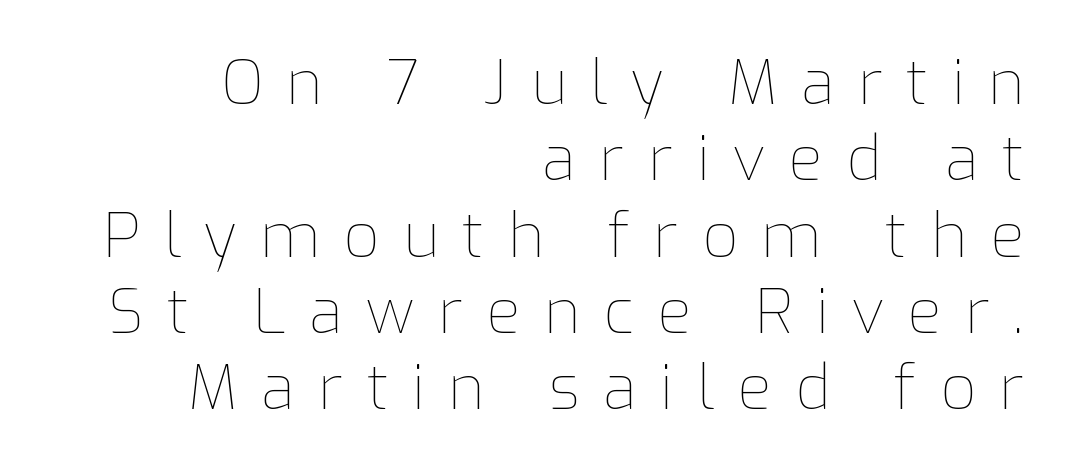
The image shows 62 px thin type, upright; set right-aligned, line spacing 1.23x, unusually wide letter spacing (+0.38 em), not underlined; low stroke contrast and a medium x-height.
